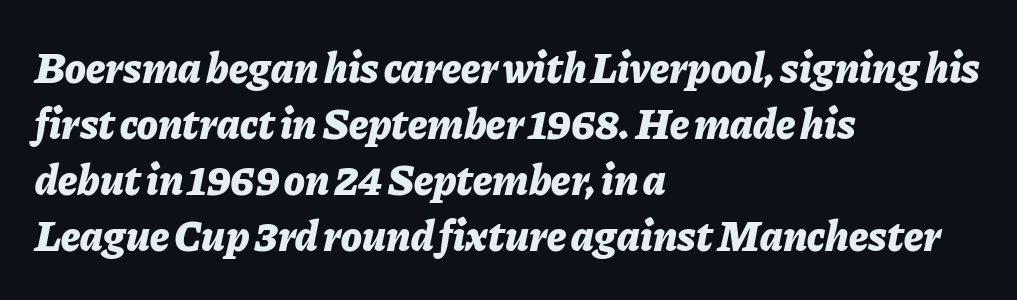
The image shows 43 px bold type, italic (leaning right); set left-aligned, normal line spacing (1.3x), normal letter spacing, not underlined; low stroke contrast and a medium x-height.
